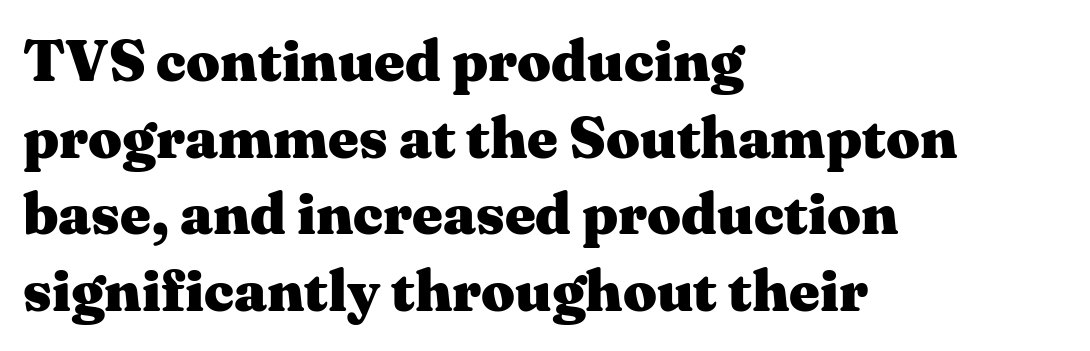
Each line starts at the same left margin while the right side varies. Plenty of ink on the page — the face is bold. A typesetter would call this zero additional tracking. I'd call this a serif setting — the letters wear small feet. Quick note: interline space is typical. The letters stand upright; this is a roman face.
